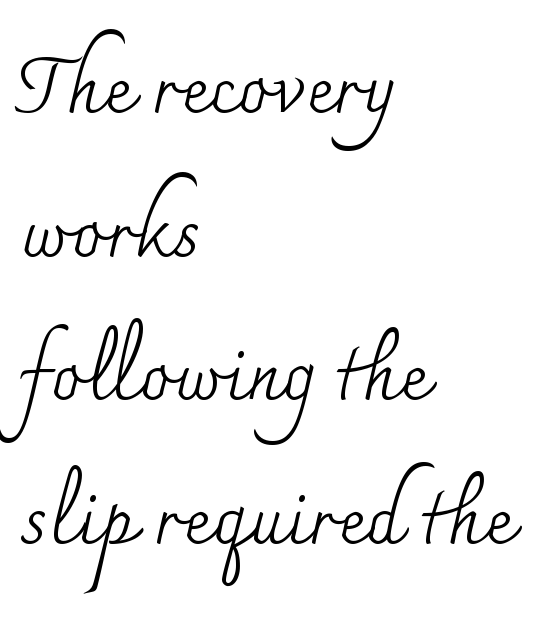
{"serif": "yes", "bold": "no", "weight": "regular", "width": "normal", "stroke_contrast": "medium", "x_height": "small", "monospaced": "no", "underline": "no", "align": "left", "line_spacing_ratio": 1.89, "letter_spacing": "normal", "letter_spacing_em": 0.0, "glyph_px": 76}
